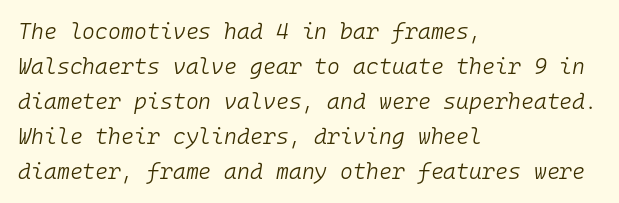
Q: Is the text bold? A: No.
Q: Is the text italic (slanted)? A: Yes, it leans right by about 10 degrees.
Q: Is the text underlined? A: No.
Q: How is the paragraph aligned? A: Left-aligned.
Q: Is the spacing between letters normal or unusually wide? A: Normal.
Q: Is the spacing between lines tight, normal or loose? A: Normal.
